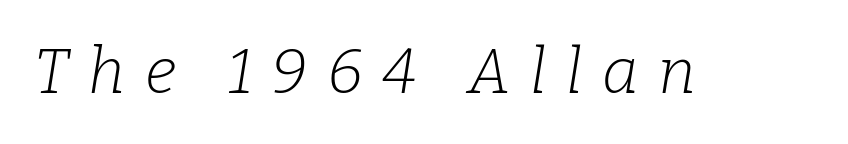
{"serif": "yes", "italic": "yes", "lean": "right", "slant_degrees": 9, "bold": "no", "weight": "light", "width": "normal", "stroke_contrast": "low", "x_height": "medium", "monospaced": "no", "underline": "no", "letter_spacing": "wide", "letter_spacing_em": 0.31, "glyph_px": 63}
